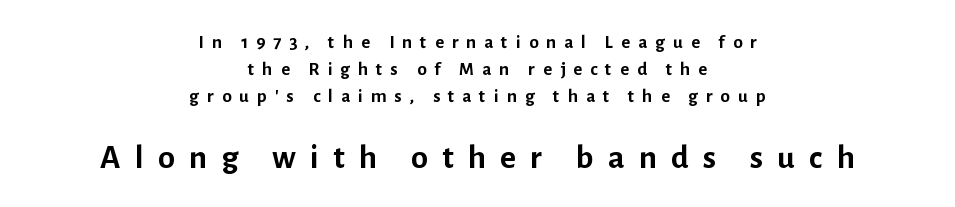
The image shows 34 px semibold sans-serif type, upright; set centered, normal line spacing (1.41x), unusually wide letter spacing (+0.42 em), not underlined; the second (bottom) block is 1.79x larger; low stroke contrast and a medium x-height.
